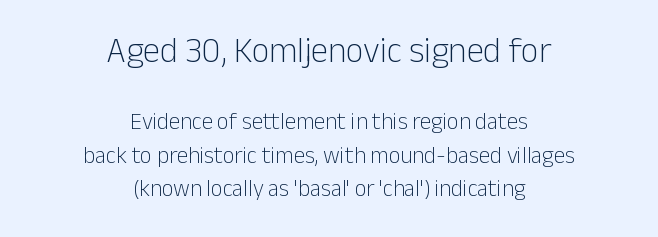
Posture: upright roman. Grotesque or geometric, the face here clearly has no serifs. The line texture is even and compact thanks to regular tracking. The upper block of text is set noticeably larger than the block beneath it.
